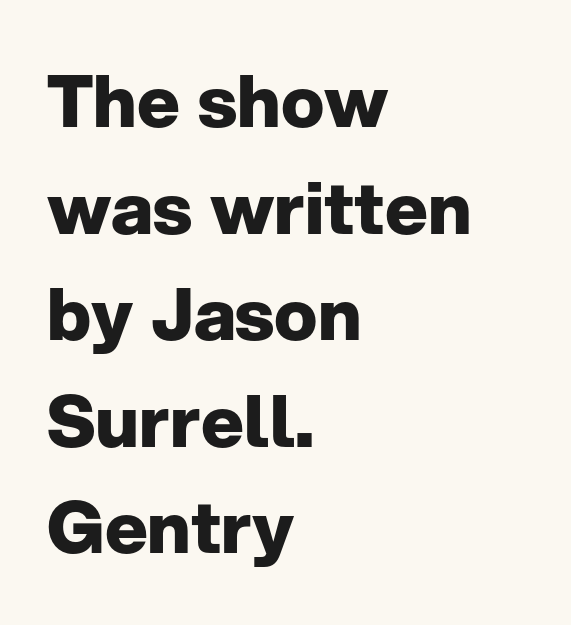
This sample has the flowing, uneven cadence of proportional lettering. Type without underlining. The leading is moderate, giving the passage an even texture. Unlike italic type, these characters show no tilt at all. Nothing unusual about the tracking: characters are spaced as the font intends. Its strokes are broad and dark, the hallmark of bold type.
